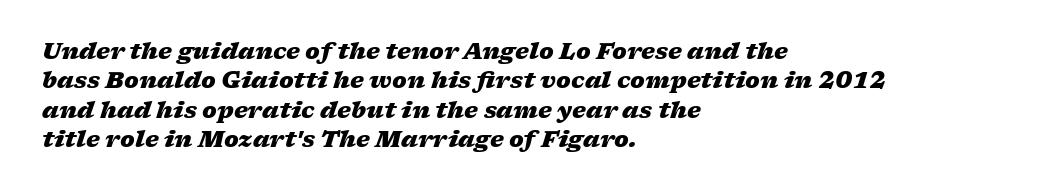
The image shows 22 px bold type, italic (leaning right); set left-aligned, normal line spacing (1.33x), normal letter spacing, not underlined.
